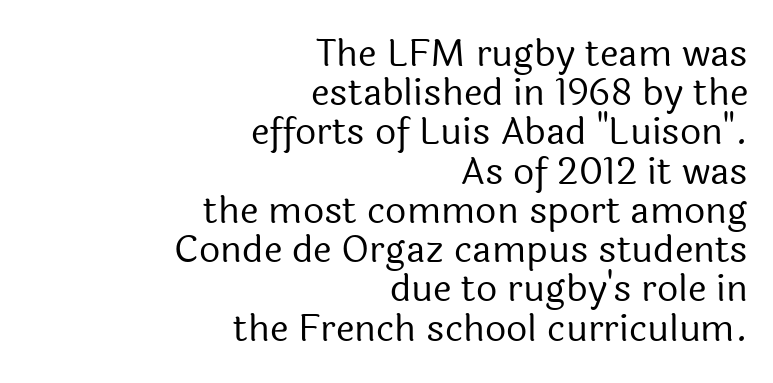
Q: Is the text bold? A: No.
Q: Is the text italic (slanted)? A: No, it is upright.
Q: Is the typeface a serif or a sans-serif typeface? A: Sans-serif.
Q: Is the text underlined? A: No.
Q: How is the paragraph aligned? A: Right-aligned.
Q: Is the spacing between letters normal or unusually wide? A: Normal.
Q: Is the spacing between lines tight, normal or loose? A: Tight.
Q: Width (condensed, normal, or wide)? A: Normal.
Q: x-height? A: Medium.
Q: Monospaced? A: No.
